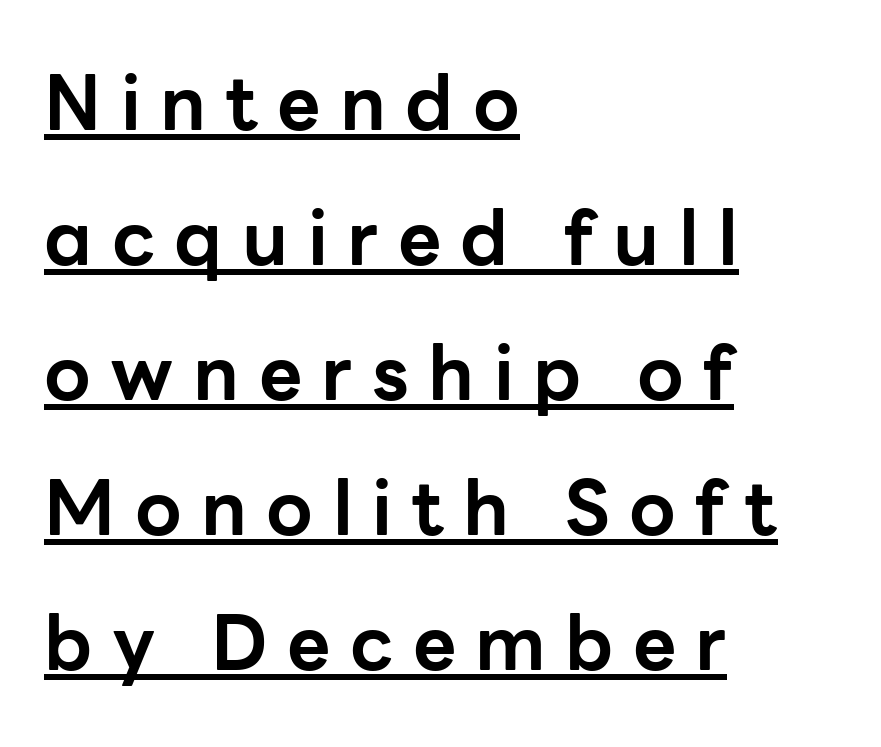
Tall strokes in this sample are plumb rather than angled. Underlining? Definitely there. Stroke thickness is high; the sample reads as a true bold. These lines are set flush left with a ragged right edge. The tracking jumps out immediately: characters are airy and widely separated.
